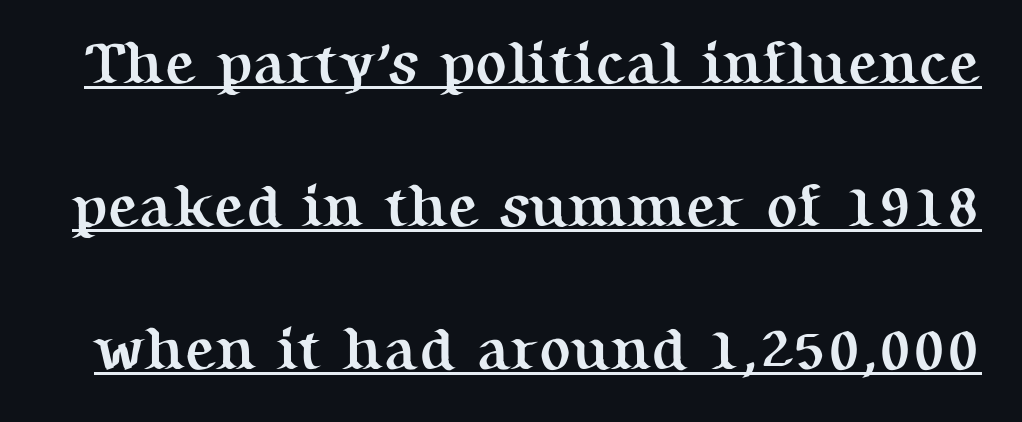
The image shows 59 px semibold serif type, upright; set loose line spacing (2.42x), normal letter spacing, underlined; medium stroke contrast and a medium x-height.
